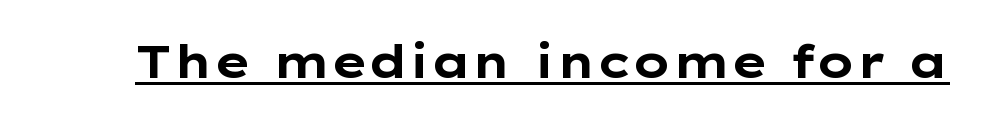
Q: Is the text bold? A: Yes.
Q: Is the text italic (slanted)? A: No, it is upright.
Q: Is the typeface a serif or a sans-serif typeface? A: Sans-serif.
Q: Is the text underlined? A: Yes.
Q: Is the spacing between letters normal or unusually wide? A: Normal.
Q: Width (condensed, normal, or wide)? A: Wide.
Q: Stroke contrast? A: Low.
Q: x-height? A: Medium.
Q: Monospaced? A: No.
